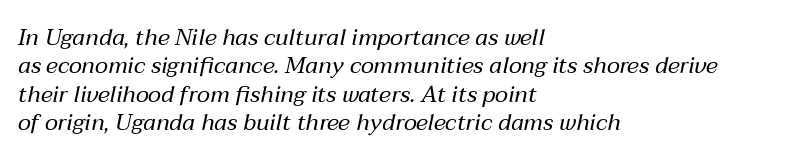
{"italic": "yes", "lean": "right", "slant_degrees": 12, "bold": "no", "underline": "no", "align": "left", "line_spacing_ratio": 1.23, "letter_spacing": "normal", "letter_spacing_em": 0.0, "glyph_px": 23}
